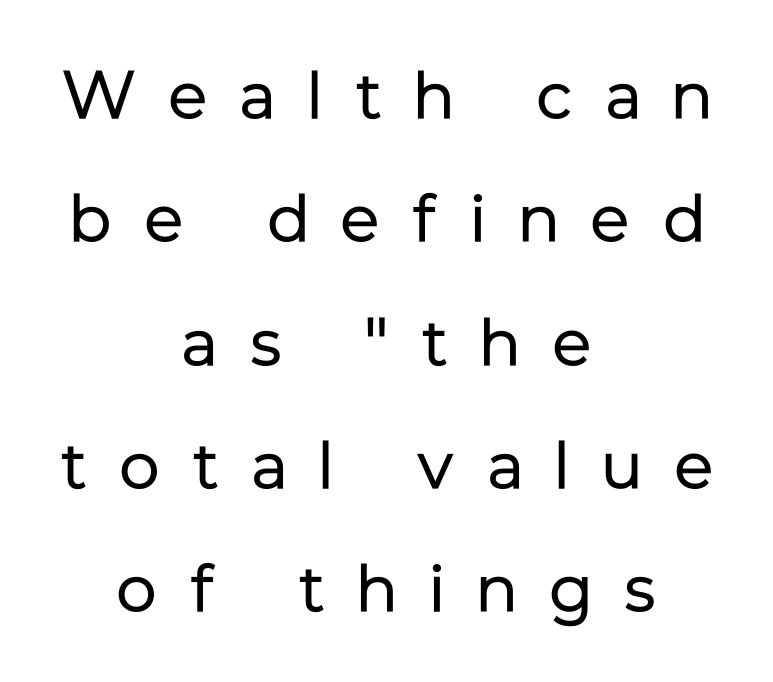
Q: Is the text bold? A: No.
Q: Is the text italic (slanted)? A: No, it is upright.
Q: Is the typeface a serif or a sans-serif typeface? A: Sans-serif.
Q: Is the text underlined? A: No.
Q: How is the paragraph aligned? A: Centered.
Q: Is the spacing between letters normal or unusually wide? A: Unusually wide.
Q: Width (condensed, normal, or wide)? A: Normal.
Q: Stroke contrast? A: Low.
Q: x-height? A: Medium.
Q: Monospaced? A: No.
